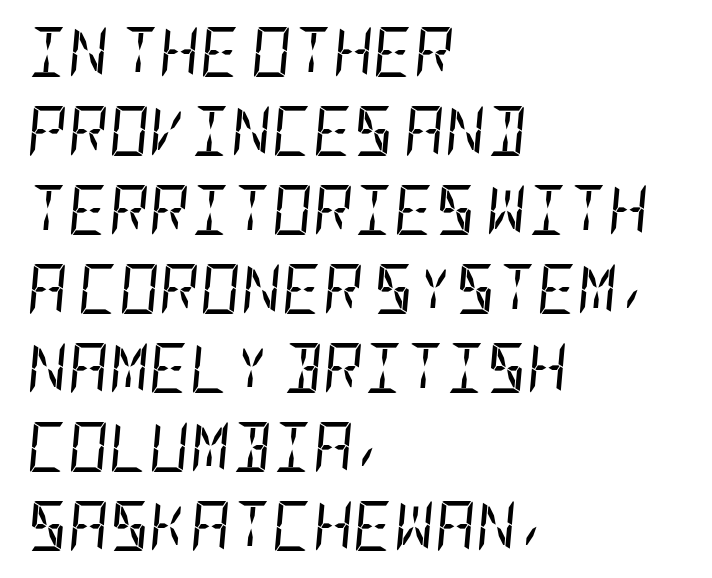
{"italic": "yes", "lean": "right", "slant_degrees": 5, "bold": "no", "weight": "regular", "width": "condensed", "stroke_contrast": "low", "x_height": "large", "underline": "no", "align": "left", "line_spacing": "normal", "line_spacing_ratio": 1.58, "letter_spacing": "normal", "letter_spacing_em": 0.0, "glyph_px": 50}
